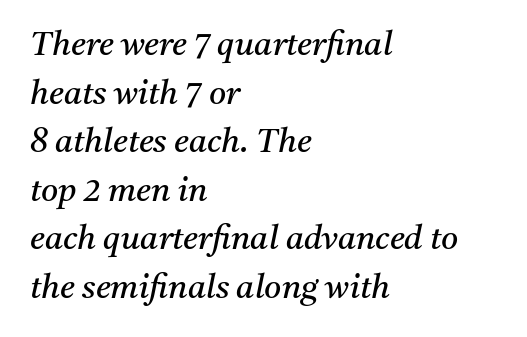
The area under the type is left untouched. The text carries the slant typical of an italic or oblique font. Weight: regular or lighter. Vertically, the passage feels balanced, rows spaced as you'd expect. Caption: standard tracking, unaltered.
